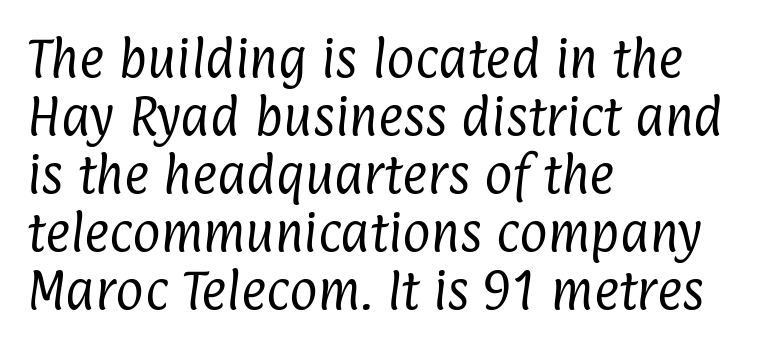
Looks like regular typesetting: each glyph gets only the width it needs. Quick note: underline off. This rendering uses left alignment, leaving the right contour irregular. Weight: not bold — regular or lighter. This block has exactly the height ordinary leading produces. Note: no serifs on the glyphs.
